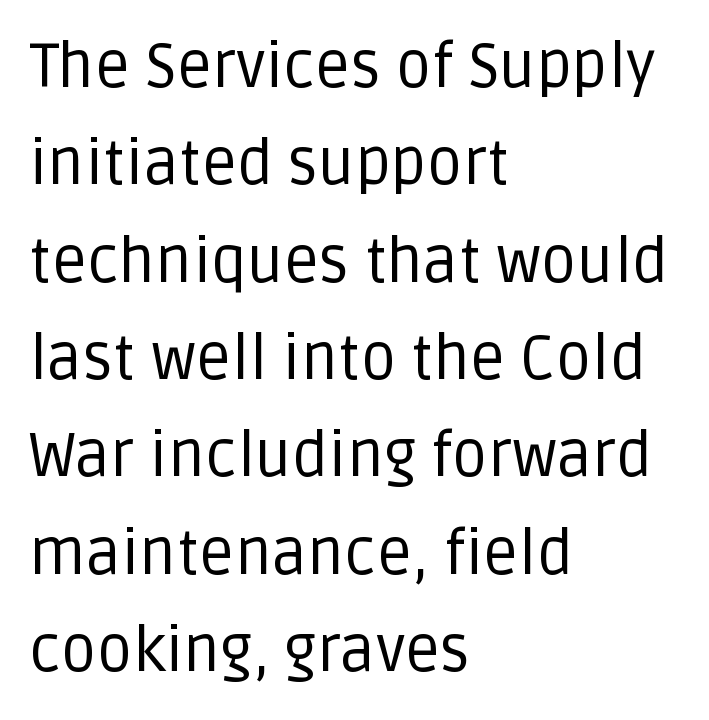
{"serif": "no", "italic": "no", "bold": "no", "weight": "regular", "width": "normal", "stroke_contrast": "low", "x_height": "large", "monospaced": "no", "underline": "no", "align": "left", "line_spacing": "normal", "line_spacing_ratio": 1.57, "letter_spacing": "normal", "letter_spacing_em": 0.0, "glyph_px": 62}
